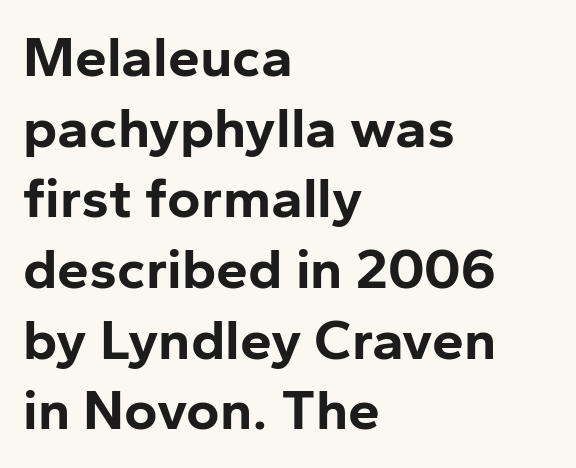
The image shows 57 px bold sans-serif type, upright; set left-aligned, line spacing 1.24x, normal letter spacing, not underlined; low stroke contrast and a medium x-height.
